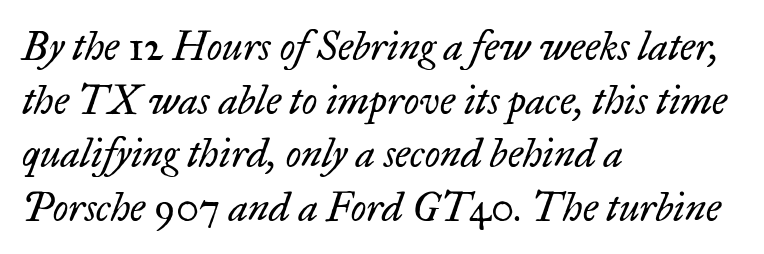
The image shows 40 px regular-weight serif type, italic (leaning right); set left-aligned, normal line spacing (1.34x), normal letter spacing, not underlined; low stroke contrast and a small x-height.
